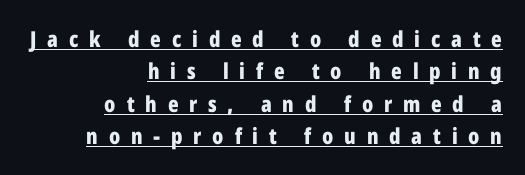
Q: Is the text bold? A: Yes.
Q: Is the text italic (slanted)? A: No, it is upright.
Q: Is the text underlined? A: Yes.
Q: How is the paragraph aligned? A: Right-aligned.
Q: Is the spacing between letters normal or unusually wide? A: Unusually wide.
Q: Is the spacing between lines tight, normal or loose? A: Normal.
